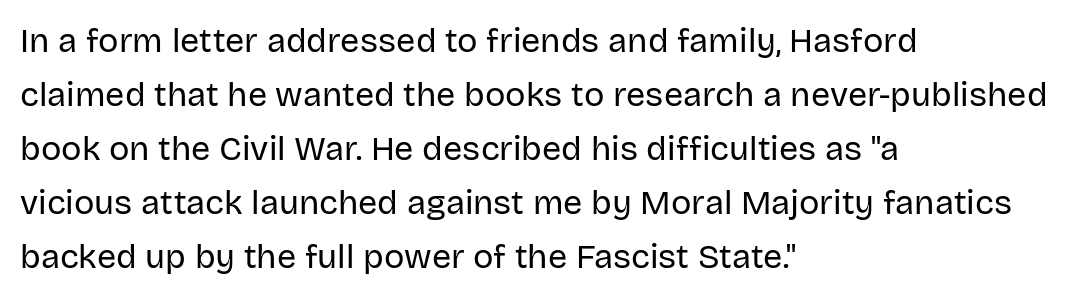
A sans-serif font was chosen for this passage. The passage shown stacks its lines at a standard gap. Does the lettering tilt? It doesn't — this is upright. Spacing between characters is what you'd get straight out of the box. The strip under each line holds only bare page. Alignment: flush left.
